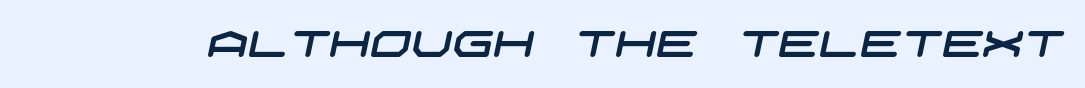
Q: Is the typeface a serif or a sans-serif typeface? A: Sans-serif.
Q: Is the text underlined? A: No.
Q: Is the spacing between letters normal or unusually wide? A: Normal.
Q: Width (condensed, normal, or wide)? A: Wide.
Q: Stroke contrast? A: Low.
Q: x-height? A: Large.
